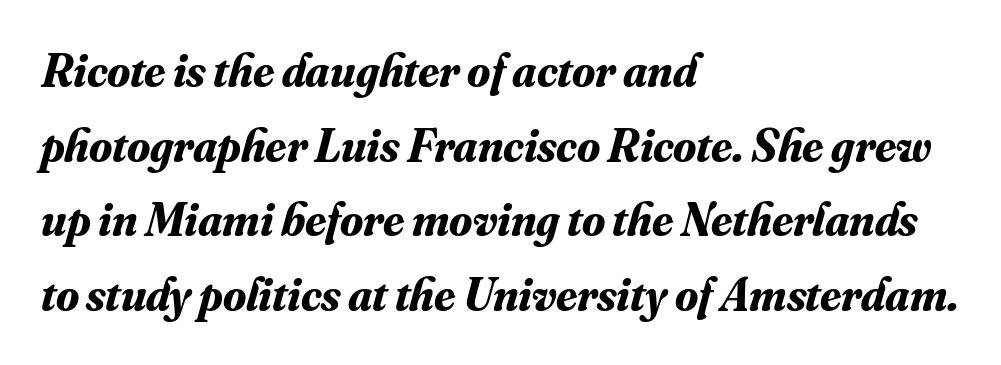
The image shows 47 px bold serif type, italic (leaning right); set left-aligned, normal line spacing (1.59x), normal letter spacing, not underlined; medium stroke contrast and a small x-height.
